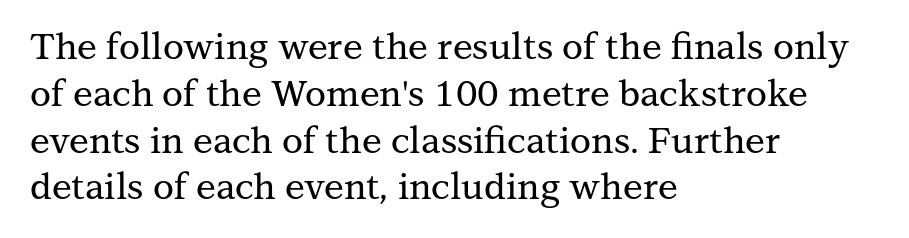
{"serif": "yes", "italic": "no", "width": "normal", "stroke_contrast": "medium", "x_height": "medium", "monospaced": "no", "underline": "no", "align": "left", "line_spacing": "normal", "line_spacing_ratio": 1.3, "letter_spacing": "normal", "letter_spacing_em": 0.0, "glyph_px": 36}
